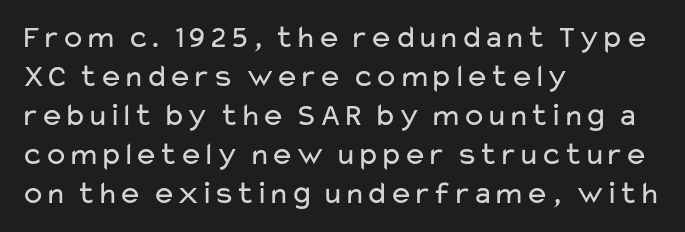
These lines are composed in type without serifs. The typesetting does not lean heavy: it is not bold. The rendering anchors every line to the left-hand side. Style check: upright.
